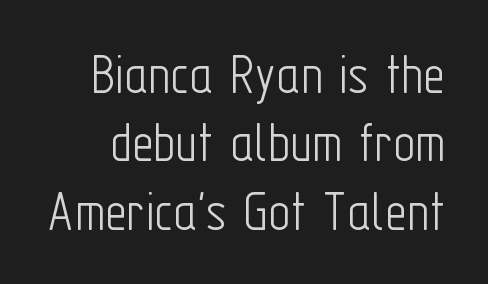
Q: Is the text bold? A: No.
Q: Is the text italic (slanted)? A: No, it is upright.
Q: Is the typeface a serif or a sans-serif typeface? A: Sans-serif.
Q: Is the text underlined? A: No.
Q: Is the spacing between letters normal or unusually wide? A: Normal.
Q: Is the spacing between lines tight, normal or loose? A: Tight.
Q: Width (condensed, normal, or wide)? A: Condensed.
Q: Stroke contrast? A: Low.
Q: x-height? A: Medium.
Q: Monospaced? A: No.
